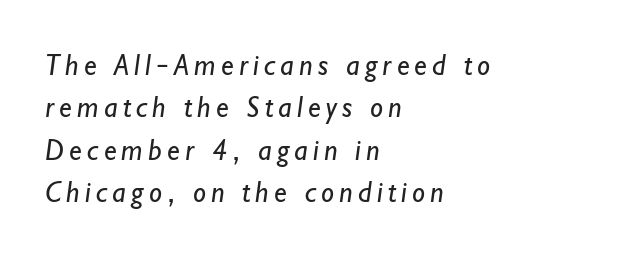
The zone under the glyphs is completely vacant. Is the type heavy? It reads as light-to-regular instead. If you measured baseline to baseline, you'd find a middling distance. Stroke terminals: plain, sans-serif. The letters advance in unequal steps, a hallmark of proportional type.
